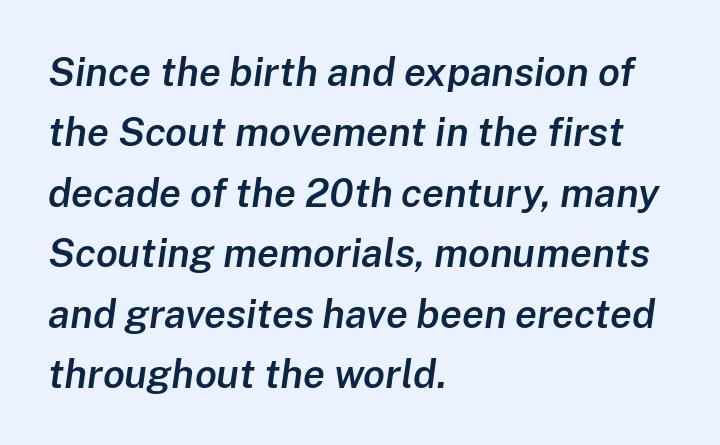
The image shows 40 px semibold type, italic (leaning right); set left-aligned, normal line spacing (1.51x), normal letter spacing, not underlined; low stroke contrast and a medium x-height.
